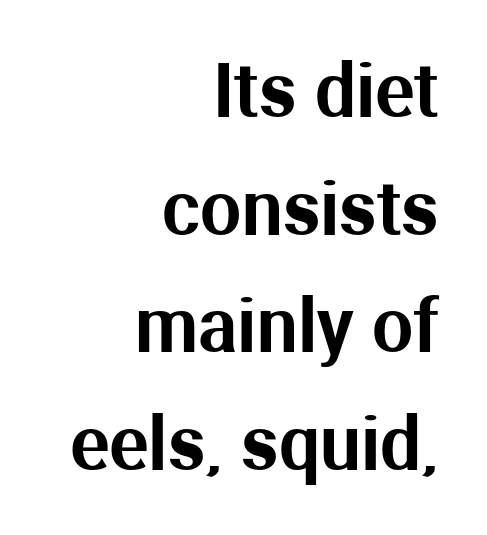
The image shows 73 px sans-serif type, upright; set right-aligned, normal line spacing (1.61x), normal letter spacing, not underlined; medium stroke contrast and a medium x-height.
